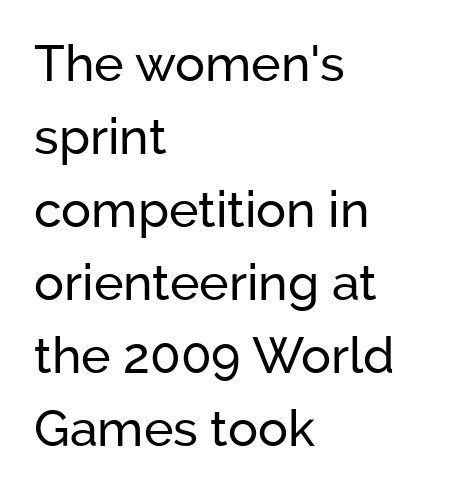
Q: Is the text italic (slanted)? A: No, it is upright.
Q: Is the typeface a serif or a sans-serif typeface? A: Sans-serif.
Q: Is the text underlined? A: No.
Q: How is the paragraph aligned? A: Left-aligned.
Q: Is the spacing between letters normal or unusually wide? A: Normal.
Q: Is the spacing between lines tight, normal or loose? A: Normal.
Q: Width (condensed, normal, or wide)? A: Normal.
Q: Stroke contrast? A: Low.
Q: x-height? A: Medium.
Q: Monospaced? A: No.
